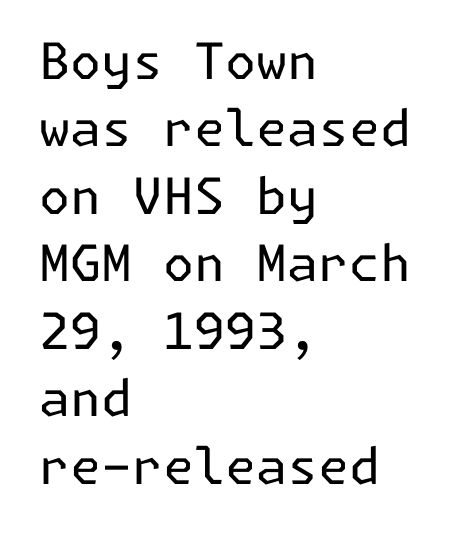
The image shows 50 px regular-weight sans-serif type, upright; set left-aligned, normal line spacing (1.35x), normal letter spacing, not underlined; low stroke contrast and a medium x-height.
